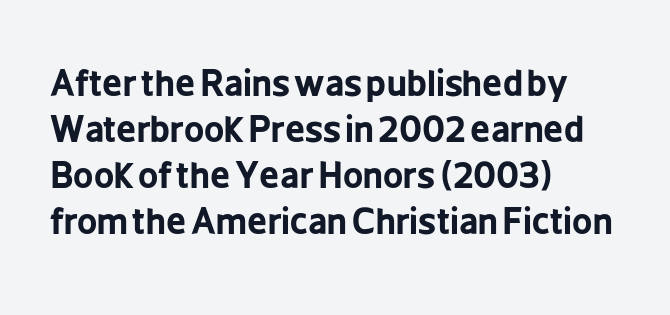
Q: Is the text bold? A: Yes.
Q: Is the text italic (slanted)? A: No, it is upright.
Q: Is the typeface a serif or a sans-serif typeface? A: Sans-serif.
Q: Is the text underlined? A: No.
Q: How is the paragraph aligned? A: Left-aligned.
Q: Is the spacing between letters normal or unusually wide? A: Normal.
Q: Is the spacing between lines tight, normal or loose? A: Normal.
Q: Width (condensed, normal, or wide)? A: Condensed.
Q: Stroke contrast? A: Low.
Q: x-height? A: Medium.
Q: Monospaced? A: No.
